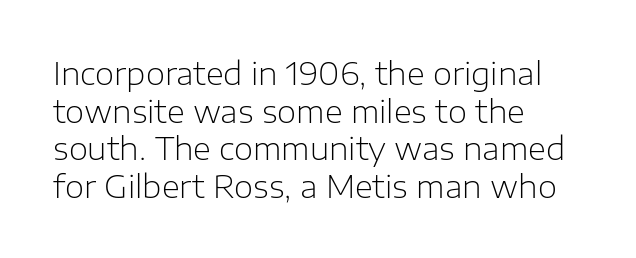
The image shows 31 px light sans-serif type, upright; set left-aligned, line spacing 1.21x, normal letter spacing, not underlined; low stroke contrast and a medium x-height.
